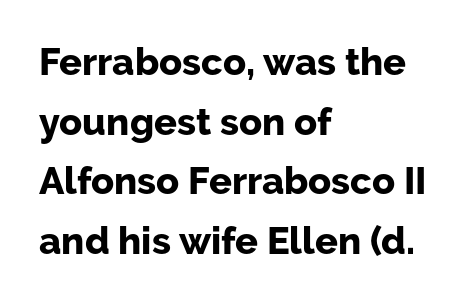
A normal amount of white space separates one row of letters from the next. Rendered with straight, roman letterforms. The passage shown is not underscored anywhere. No feet cap the strokes, marking this as sans-serif type. Spacing between characters is what you'd get straight out of the box. A student would call this left alignment; a typographer would say flush left, rag right.
